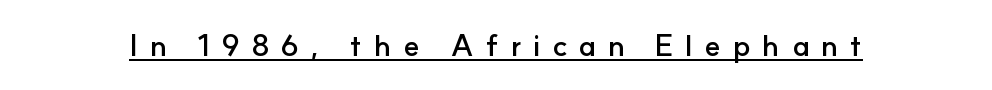
I'd describe the lettering as bold — thick and assertive. Designer's note — italics off, roman on. Is this a fixed-width face? No — the glyphs have proportional, varying widths. Beneath each row of characters lies a ruled line. Check where the strokes stop: nothing finishes them off — pure sans.
